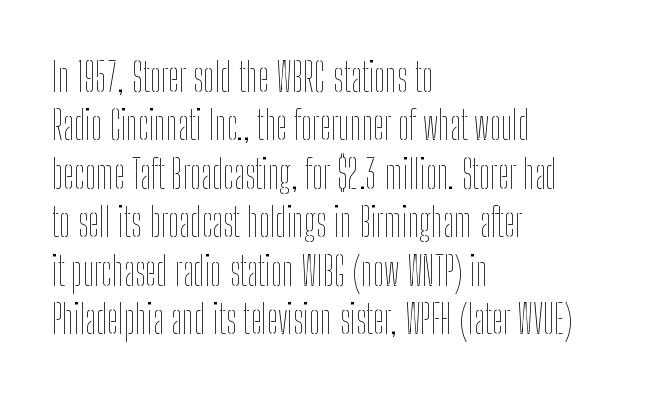
The image shows 40 px thin, condensed type, upright; set left-aligned, line spacing 1.21x, normal letter spacing, not underlined; low stroke contrast and a medium x-height.
